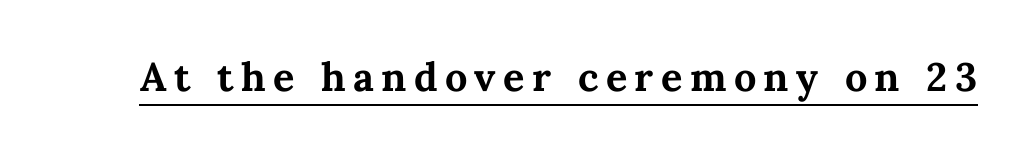
{"italic": "no", "bold": "yes", "weight": "semibold", "width": "normal", "stroke_contrast": "medium", "x_height": "medium", "monospaced": "no", "underline": "yes", "glyph_px": 53}
